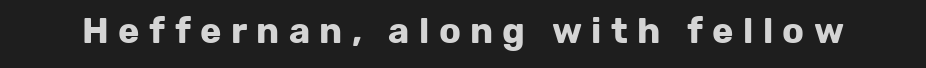
Q: Is the text bold? A: Yes.
Q: Is the text italic (slanted)? A: No, it is upright.
Q: Is the typeface a serif or a sans-serif typeface? A: Sans-serif.
Q: Is the text underlined? A: No.
Q: Is the spacing between letters normal or unusually wide? A: Unusually wide.
Q: Width (condensed, normal, or wide)? A: Normal.
Q: Stroke contrast? A: Low.
Q: x-height? A: Medium.
Q: Monospaced? A: No.
